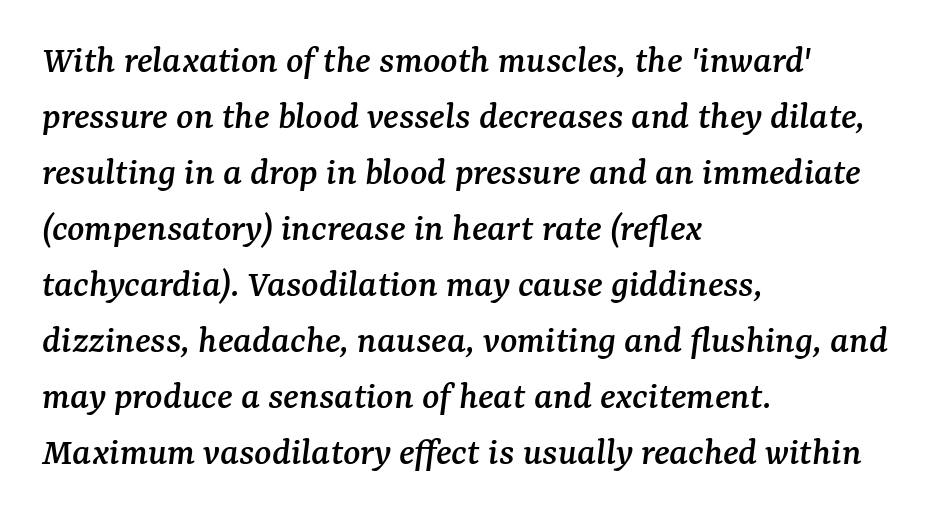
Nothing unusual about the tracking: characters are spaced as the font intends. Just letters on the line, the space beneath them empty. Short and long lines alike share a common starting point at left. The passage shown is typeset with a serif family. The letters are slanted; this is an italic face.
